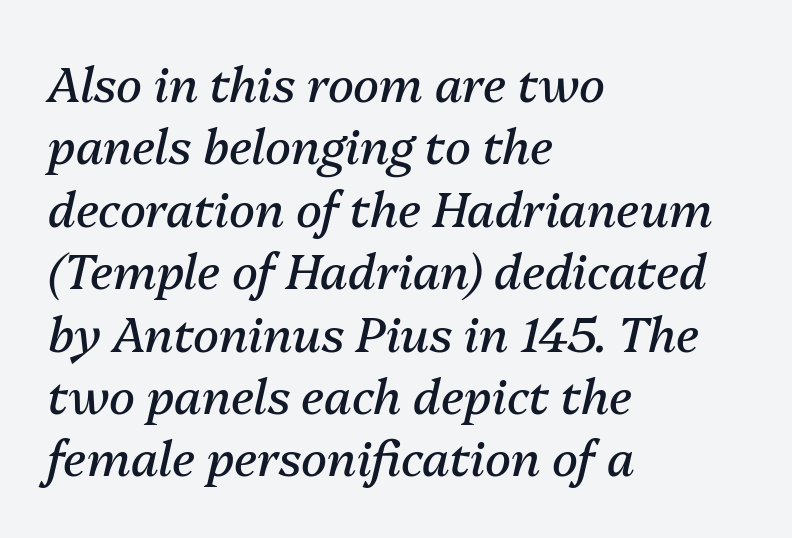
The face used here is proportionally spaced, like ordinary book or web type. Tall strokes in this sample are angled rather than plumb. Counters stay open thanks to moderate or lighter strokes. How would I describe the line gaps? Plain and ordinary. What stands out about the letter spacing? Nothing — it is the standard amount.
